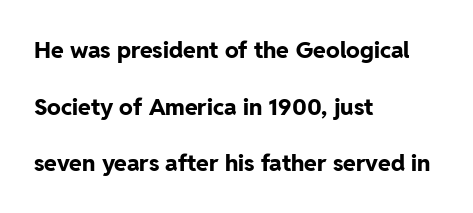
The image shows 23 px bold type, upright; set left-aligned, loose line spacing (2.46x), normal letter spacing, not underlined.
